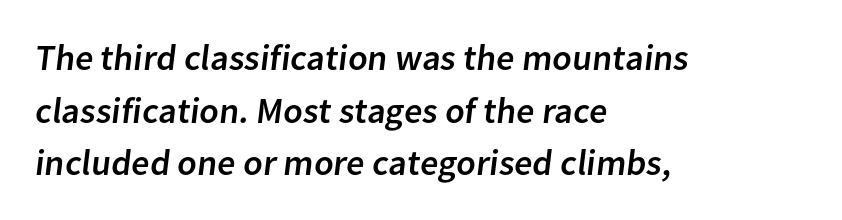
Compared with typical body copy, the letter spacing here is the same. Think of a printed novel: that variable character pitch is what you see here. In CSS terms this would be text-align: left. Honestly, there is no underline to notice here at all. Look at the bottom of the vertical strokes: they stop flat, with no serifs. Rows of type keep a routine distance in the vertical direction.
